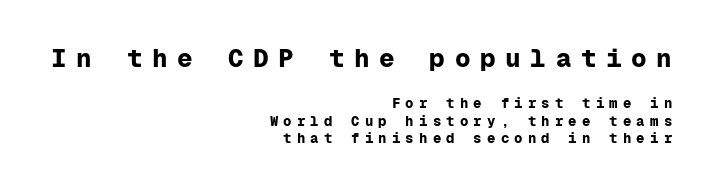
The image shows 26 px bold type, upright; set right-aligned, normal line spacing (1.25x), unusually wide letter spacing (+0.37 em), not underlined; the first (top) block is 1.86x larger.
